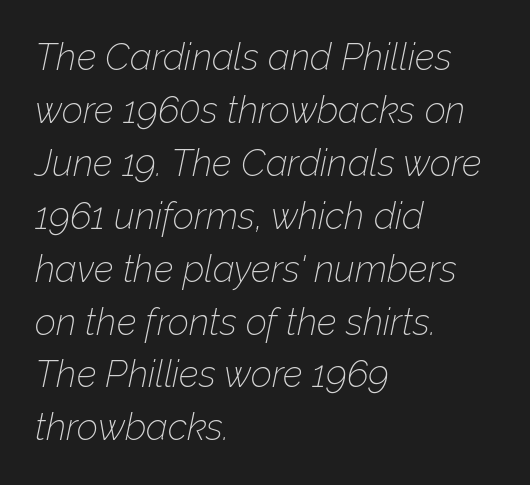
{"italic": "yes", "lean": "right", "slant_degrees": 12, "bold": "no", "weight": "thin", "width": "normal", "stroke_contrast": "low", "x_height": "medium", "monospaced": "no", "underline": "no", "align": "left", "line_spacing": "normal", "line_spacing_ratio": 1.43, "letter_spacing": "normal", "letter_spacing_em": 0.0, "glyph_px": 37}
